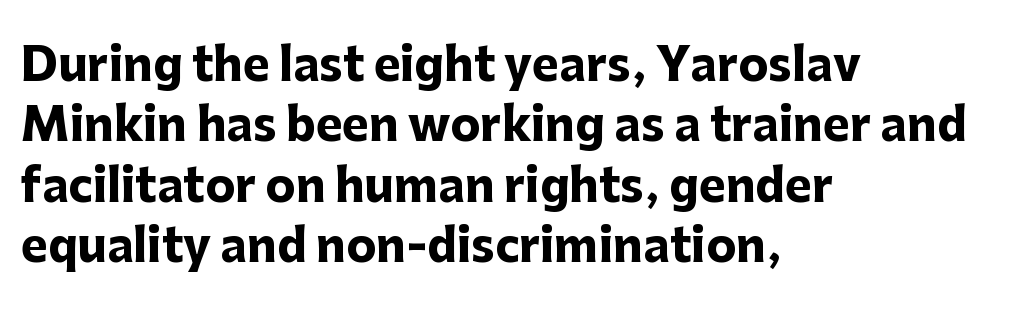
The image shows 45 px heavy sans-serif type, upright; set left-aligned, normal line spacing (1.34x), normal letter spacing, not underlined; low stroke contrast and a medium x-height.
